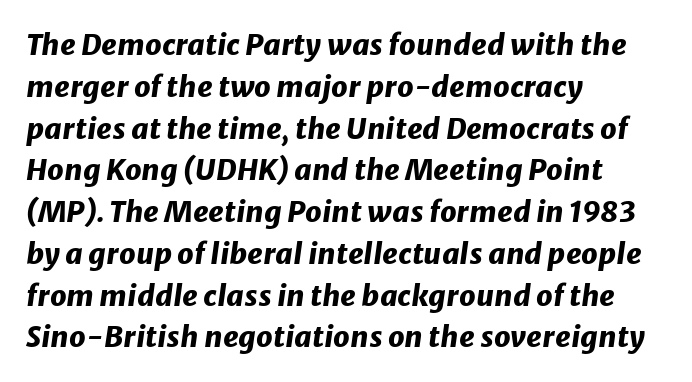
Vertically, the passage feels balanced, rows spaced as you'd expect. The letters are bold, with thick, heavy strokes. The face used here is proportionally spaced, like ordinary book or web type. Horizontally, the lines are justified to the leading edge only. This rendering features lettering with no underline. Is the letter spacing exaggerated? No — it looks like the ordinary default.
